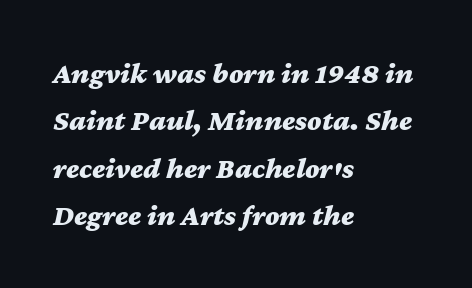
The image shows 30 px bold, wide type, italic (leaning right); set left-aligned, normal line spacing (1.58x), normal letter spacing, not underlined; medium stroke contrast and a medium x-height.
